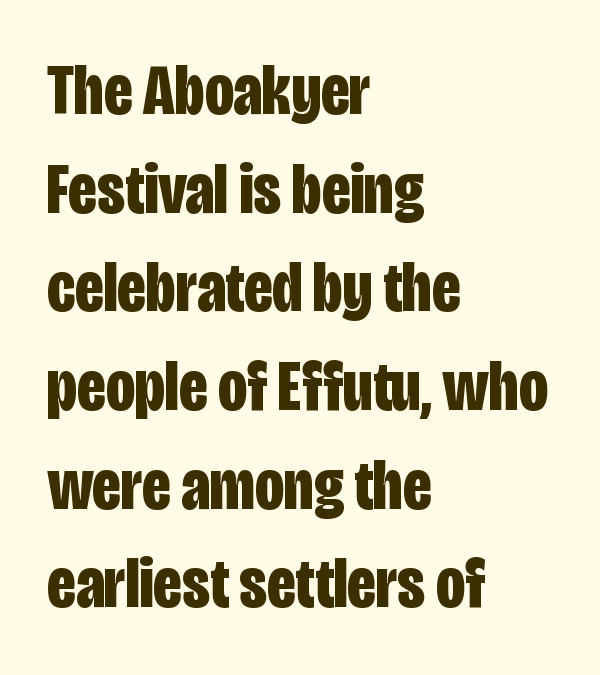
{"serif": "no", "italic": "no", "bold": "yes", "weight": "bold", "width": "condensed", "stroke_contrast": "low", "x_height": "large", "monospaced": "no", "underline": "no", "align": "left", "line_spacing": "normal", "line_spacing_ratio": 1.37, "letter_spacing": "normal", "letter_spacing_em": 0.0, "glyph_px": 72}
